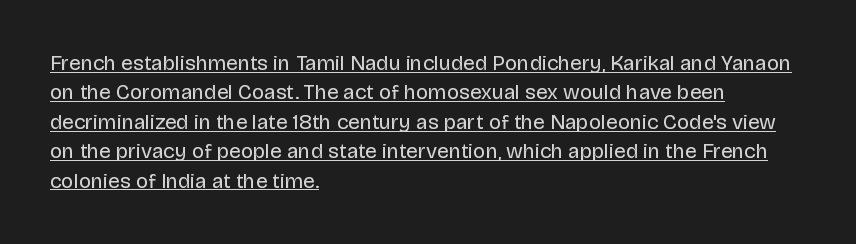
Q: Is the text bold? A: No.
Q: Is the text italic (slanted)? A: No, it is upright.
Q: Is the text underlined? A: Yes.
Q: How is the paragraph aligned? A: Left-aligned.
Q: Is the spacing between letters normal or unusually wide? A: Normal.
Q: Is the spacing between lines tight, normal or loose? A: Normal.
